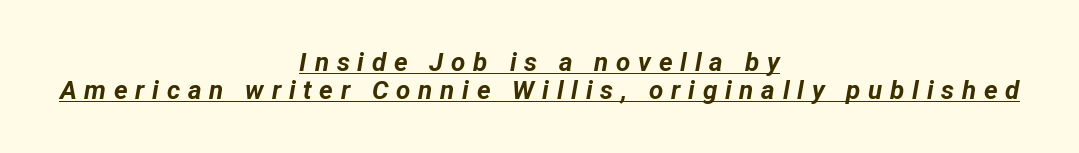
The typesetter chose a symmetrical, centered arrangement here. The passage shown leans; its letterforms are oblique. In designer terms, the underline attribute is active on this setting. The rendering uses a bold face; every stroke is thick and dark. Spacing between characters has been opened up far beyond the box default. Summary of vertical rhythm: compact, with narrow interline spacing.
